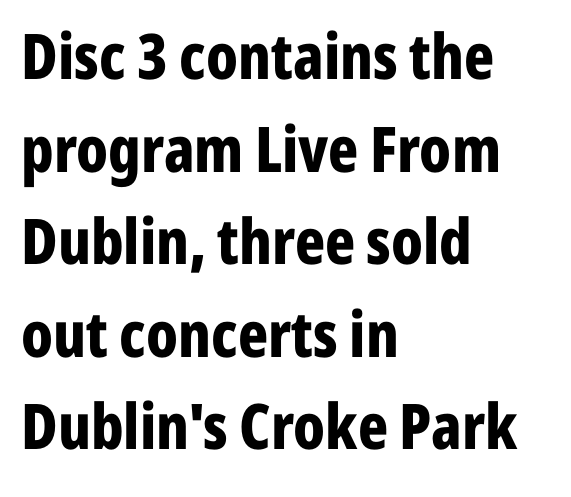
{"serif": "no", "italic": "no", "bold": "yes", "weight": "bold", "width": "condensed", "stroke_contrast": "low", "x_height": "medium", "monospaced": "no", "underline": "no", "align": "left", "line_spacing": "normal", "line_spacing_ratio": 1.47, "letter_spacing": "normal", "letter_spacing_em": 0.0, "glyph_px": 63}
